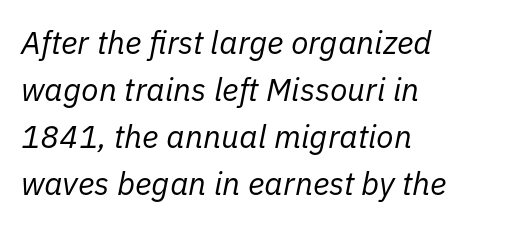
The specimen reads as italic at a glance. Think of a printed novel: that variable character pitch is what you see here. Vertical spacing — default. Tracking value appears to be zero — textbook default spacing. This reads as an unemphasized weight, regular at the heaviest. Reading down the block, your eye returns to a fixed left position each line.
